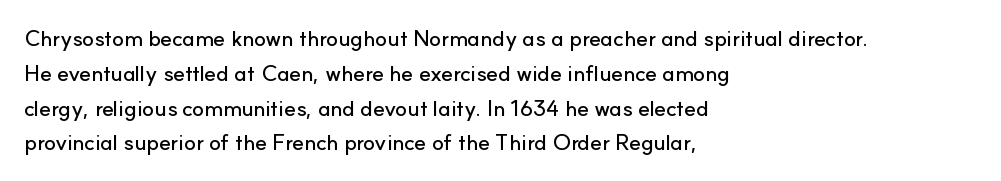
{"italic": "no", "underline": "no", "align": "left", "line_spacing": "normal", "line_spacing_ratio": 1.58, "letter_spacing": "normal", "letter_spacing_em": 0.0, "glyph_px": 22}
